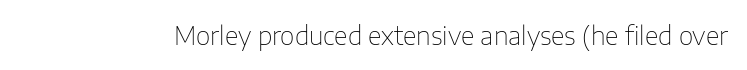
The image shows 25 px text type, upright; set normal letter spacing, not underlined.
